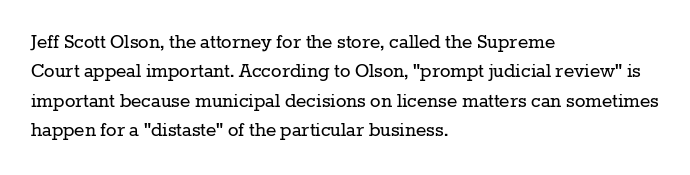
Q: Is the text bold? A: No.
Q: Is the text italic (slanted)? A: No, it is upright.
Q: Is the text underlined? A: No.
Q: How is the paragraph aligned? A: Left-aligned.
Q: Is the spacing between letters normal or unusually wide? A: Normal.
Q: Is the spacing between lines tight, normal or loose? A: Normal.
